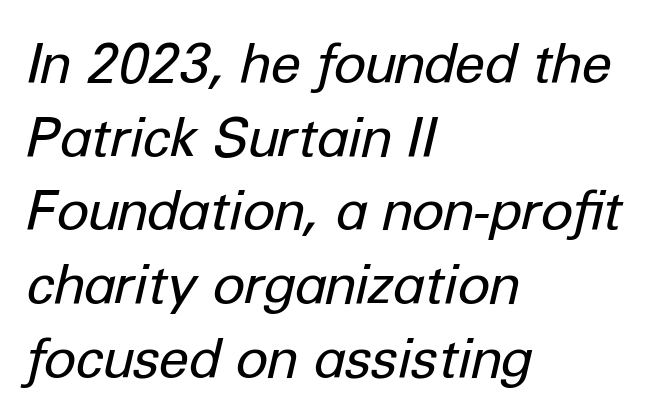
Evenly set lines give the paragraph a standard silhouette. Heaviness? Minimal to ordinary, like unemphasized prose. The gap between lines stays unmarked. The letters sit at their default tracking, neither squeezed nor spread. In CSS terms this would be text-align: left.
